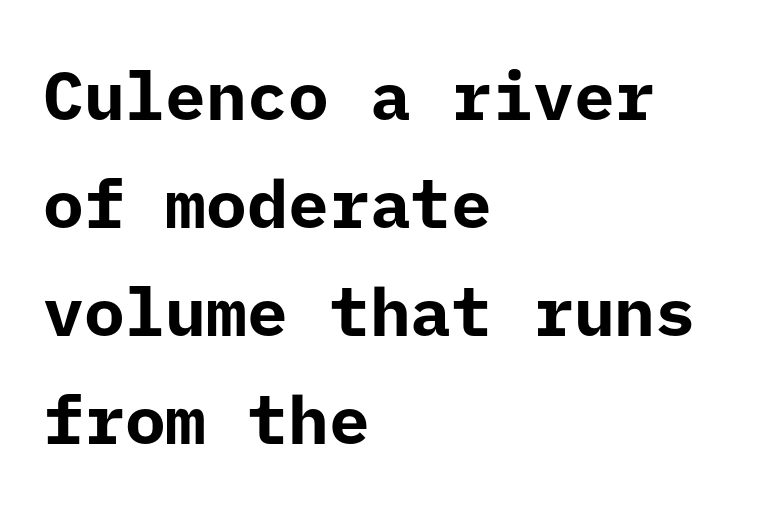
Q: Is the text bold? A: Yes.
Q: Is the text italic (slanted)? A: No, it is upright.
Q: Is the typeface a serif or a sans-serif typeface? A: Sans-serif.
Q: Is the text underlined? A: No.
Q: How is the paragraph aligned? A: Left-aligned.
Q: Is the spacing between letters normal or unusually wide? A: Normal.
Q: Is the spacing between lines tight, normal or loose? A: Normal.
Q: Width (condensed, normal, or wide)? A: Normal.
Q: Stroke contrast? A: Low.
Q: x-height? A: Medium.
